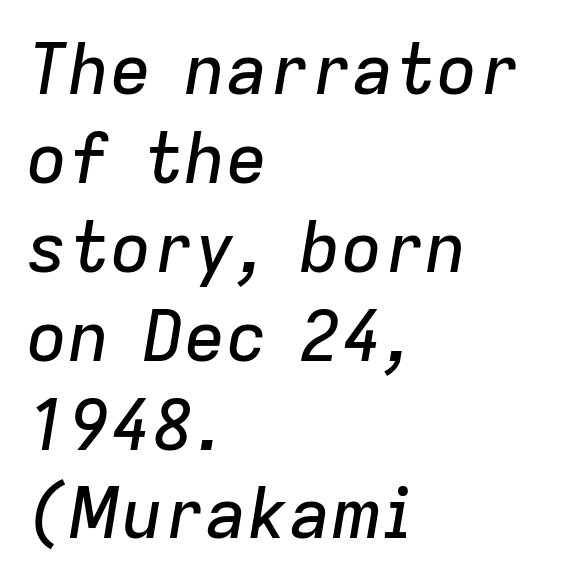
Type without underlining. Does the lettering tilt? It does — this is italic. The rows are spaced the way most documents space them. These lines are set flush left with a ragged right edge. The rendering uses natural spacing where letterforms have individual widths.
